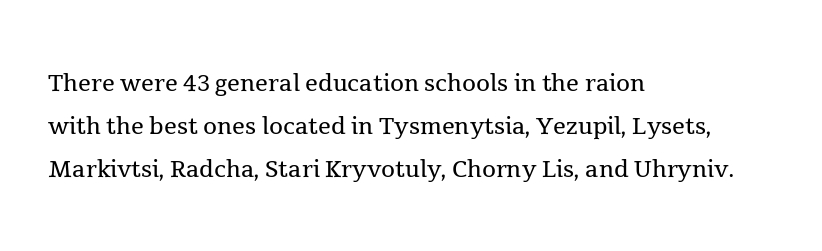
{"serif": "yes", "italic": "no", "bold": "no", "weight": "regular", "width": "normal", "x_height": "medium", "monospaced": "no", "underline": "no", "align": "left", "line_spacing": "normal", "line_spacing_ratio": 1.34, "letter_spacing": "normal", "letter_spacing_em": 0.0, "glyph_px": 32}
